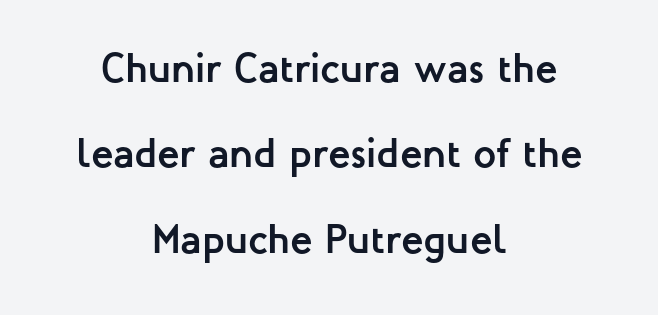
Looks like regular typesetting: each glyph gets only the width it needs. Nothing sits at the stroke ends, so this counts as sans-serif. Layout note: lines centered. Rows of type keep a wide berth in the vertical direction.
